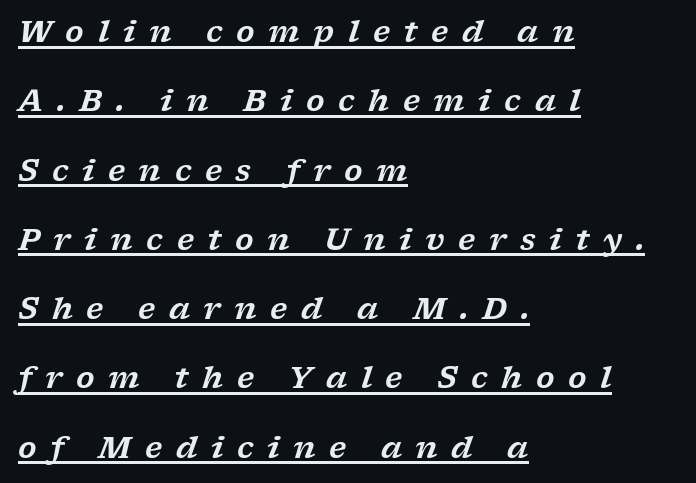
Q: Is the text italic (slanted)? A: Yes, it leans right by about 17 degrees.
Q: Is the typeface a serif or a sans-serif typeface? A: Serif.
Q: Is the text underlined? A: Yes.
Q: How is the paragraph aligned? A: Left-aligned.
Q: Is the spacing between letters normal or unusually wide? A: Unusually wide.
Q: Is the spacing between lines tight, normal or loose? A: Loose.
Q: Width (condensed, normal, or wide)? A: Wide.
Q: Stroke contrast? A: Low.
Q: x-height? A: Medium.
Q: Monospaced? A: No.
